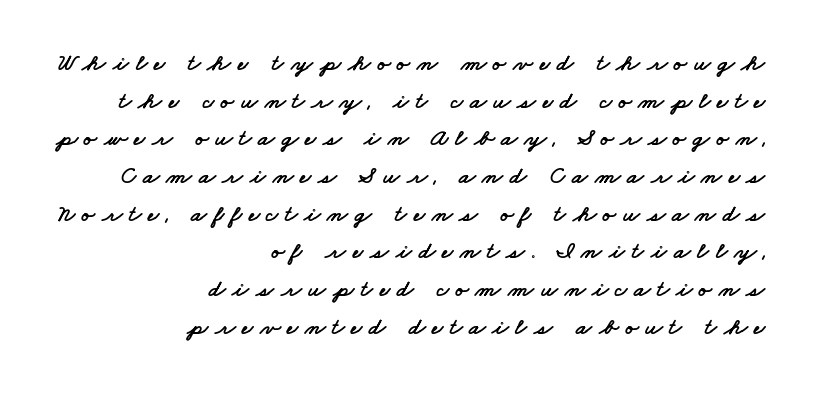
Q: Is the text underlined? A: No.
Q: How is the paragraph aligned? A: Right-aligned.
Q: Is the spacing between letters normal or unusually wide? A: Unusually wide.
Q: Is the spacing between lines tight, normal or loose? A: Normal.
